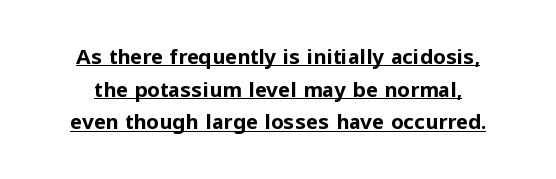
Q: Is the text bold? A: Yes.
Q: Is the text italic (slanted)? A: No, it is upright.
Q: Is the text underlined? A: Yes.
Q: Is the spacing between letters normal or unusually wide? A: Normal.
Q: Is the spacing between lines tight, normal or loose? A: Normal.
